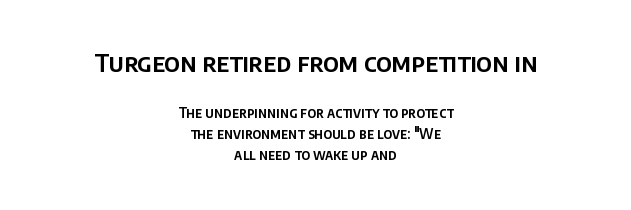
Q: Is the text italic (slanted)? A: No, it is upright.
Q: Is the text underlined? A: No.
Q: How is the paragraph aligned? A: Centered.
Q: Is the spacing between letters normal or unusually wide? A: Normal.
Q: Is the spacing between lines tight, normal or loose? A: Normal.
Q: Which block of text is set in a larger size, the first (top) or the second (bottom)? A: The first (top) one.
